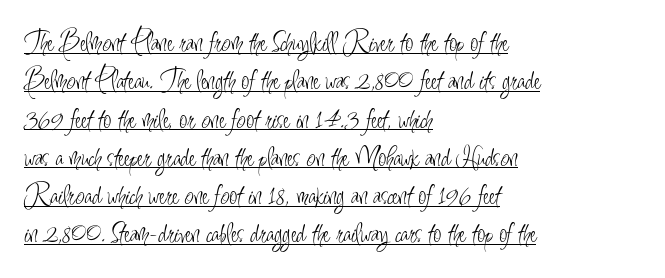
A classic flush-left, rag-right setting is used for this passage. Somebody hit Ctrl+U on this one — the words are underlined. Each letter keeps its own natural width here, so spacing adapts to shape.
